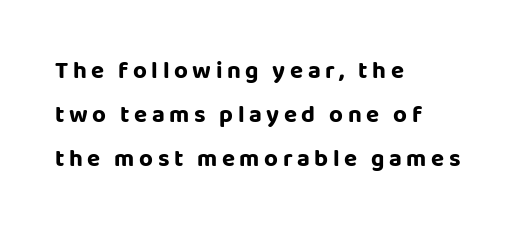
Q: Is the text italic (slanted)? A: No, it is upright.
Q: Is the text underlined? A: No.
Q: How is the paragraph aligned? A: Left-aligned.
